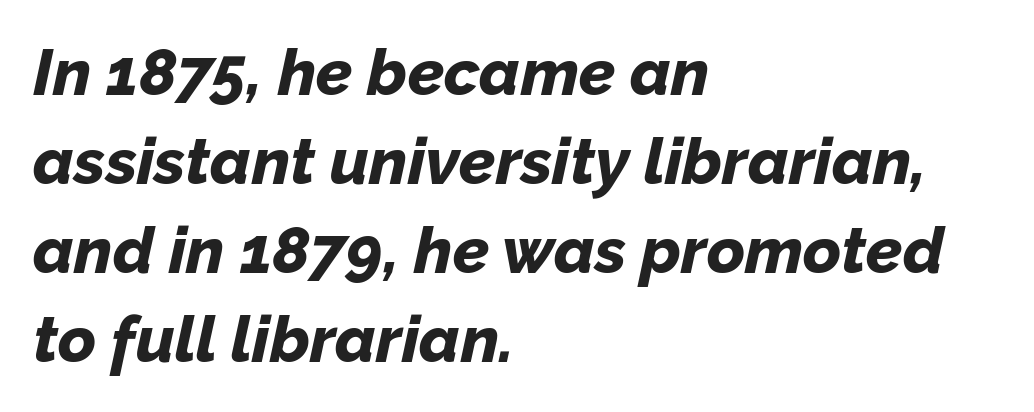
Does the copy run flush right? No — it runs flush left. The string is rendered with underlining switched off. You could not count columns in this text — the font is proportionally spaced. Honestly, the row spacing looks completely unremarkable. The horizontal fit of the characters is conventional and even. You can tell it's italic because the verticals aren't actually vertical.
